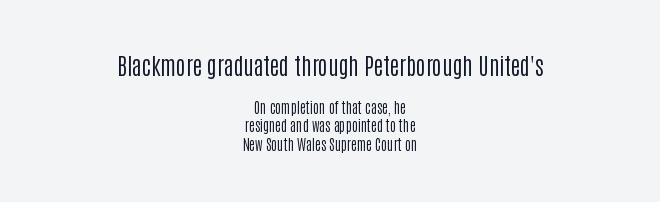
Q: Is the text bold? A: No.
Q: Is the text italic (slanted)? A: No, it is upright.
Q: Is the text underlined? A: No.
Q: How is the paragraph aligned? A: Centered.
Q: Is the spacing between letters normal or unusually wide? A: Normal.
Q: Is the spacing between lines tight, normal or loose? A: Normal.
Q: Which block of text is set in a larger size, the first (top) or the second (bottom)? A: The first (top) one.
